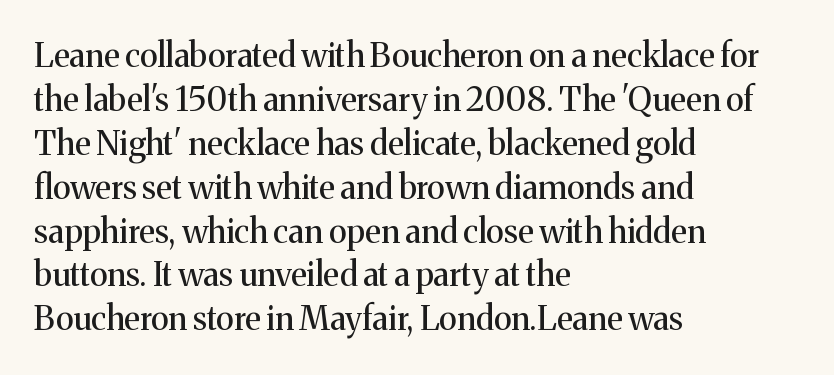
Q: Is the text bold? A: No.
Q: Is the text italic (slanted)? A: No, it is upright.
Q: Is the typeface a serif or a sans-serif typeface? A: Serif.
Q: Is the text underlined? A: No.
Q: How is the paragraph aligned? A: Left-aligned.
Q: Is the spacing between letters normal or unusually wide? A: Normal.
Q: Is the spacing between lines tight, normal or loose? A: Normal.
Q: Width (condensed, normal, or wide)? A: Normal.
Q: Stroke contrast? A: Medium.
Q: x-height? A: Medium.
Q: Monospaced? A: No.
